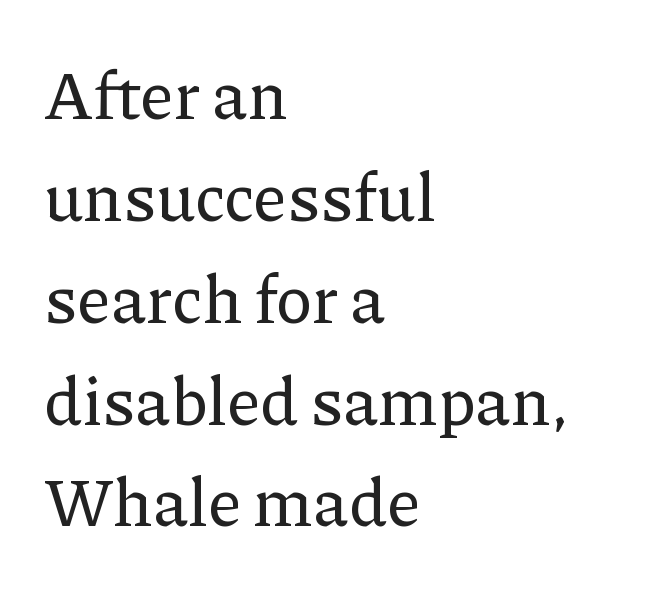
Quick note: interline space is typical. Examine the stroke ends and you'll spot serifs. Do the letters lean? They stand straight. This rendering leaves character spacing at its baseline value.
